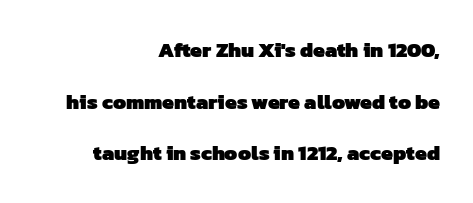
The image shows 21 px bold type; set right-aligned, loose line spacing (2.46x), normal letter spacing, not underlined.
